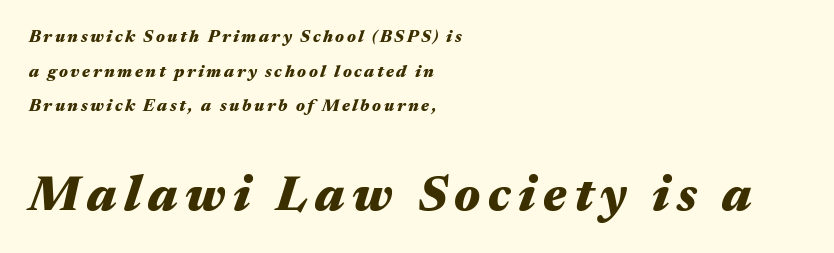
The image shows 50 px heavy, wide type, italic (leaning right); set left-aligned, loose line spacing (2.03x), not underlined; the second (bottom) block is 2.94x larger; medium stroke contrast and a medium x-height.
